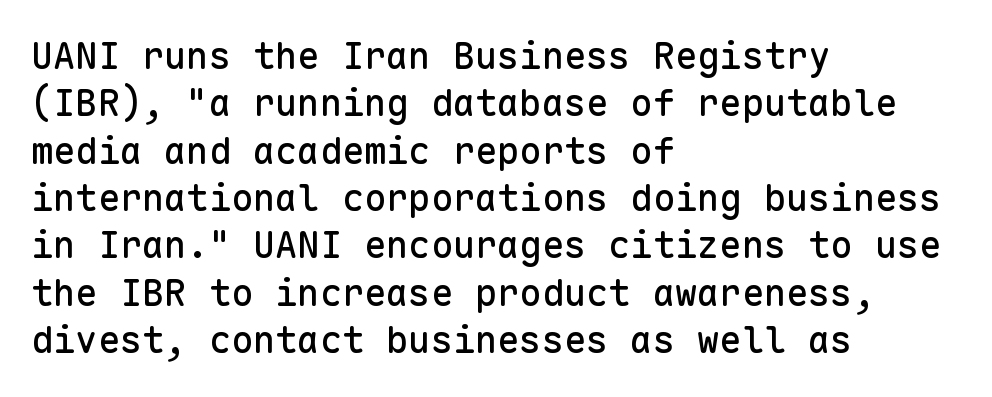
This rendering uses left alignment, leaving the right contour irregular. Beneath every word, the page is bare. The passage shown is typeset with a sans-serif family. Each word holds together tightly as a unit, with standard inter-letter gaps.
